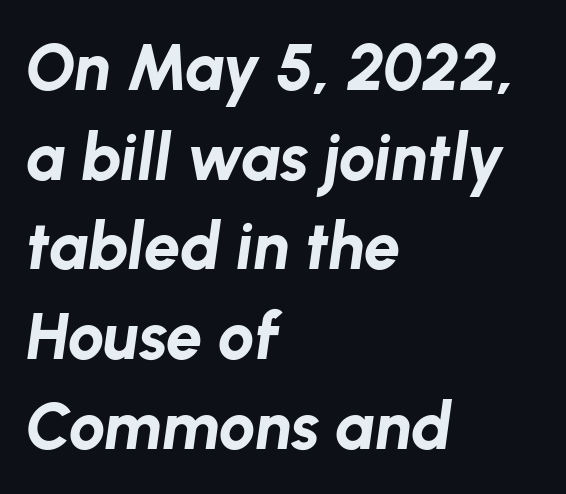
Q: Is the text bold? A: Yes.
Q: Is the text italic (slanted)? A: Yes, it leans right by about 8 degrees.
Q: Is the text underlined? A: No.
Q: How is the paragraph aligned? A: Left-aligned.
Q: Is the spacing between letters normal or unusually wide? A: Normal.
Q: Is the spacing between lines tight, normal or loose? A: Normal.
Q: Width (condensed, normal, or wide)? A: Normal.
Q: Stroke contrast? A: Low.
Q: x-height? A: Medium.
Q: Monospaced? A: No.
